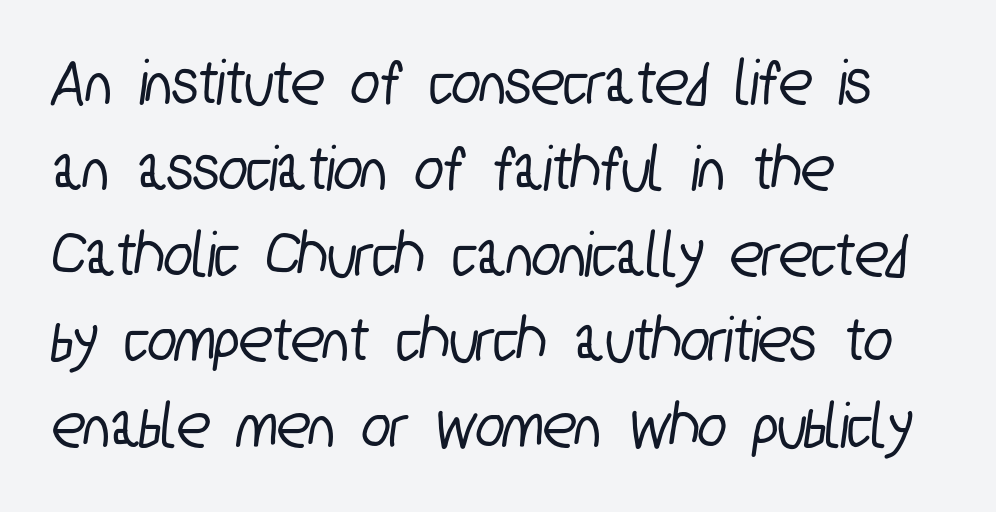
Honestly, the letter spacing is just normal — you wouldn't notice it. Nobody drew a line under any word here. Notice how the passage keeps a crisp vertical edge on the left only. The face used here is proportionally spaced, like ordinary book or web type.
